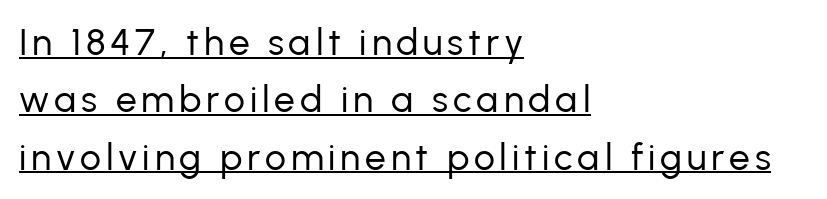
Q: Is the text bold? A: No.
Q: Is the text italic (slanted)? A: No, it is upright.
Q: Is the typeface a serif or a sans-serif typeface? A: Sans-serif.
Q: Is the text underlined? A: Yes.
Q: How is the paragraph aligned? A: Left-aligned.
Q: Is the spacing between lines tight, normal or loose? A: Normal.
Q: Width (condensed, normal, or wide)? A: Normal.
Q: Stroke contrast? A: Low.
Q: x-height? A: Medium.
Q: Monospaced? A: No.
